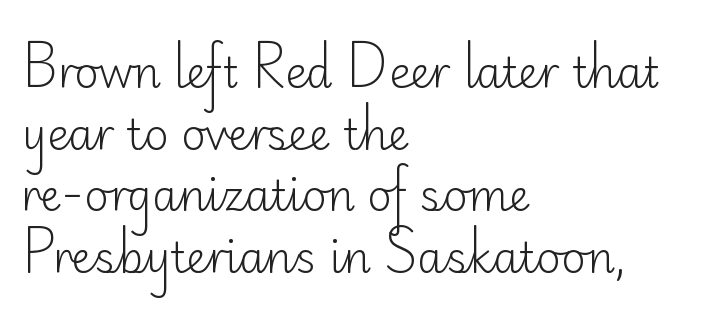
{"serif": "no", "italic": "no", "bold": "no", "weight": "light", "width": "normal", "stroke_contrast": "low", "x_height": "small", "monospaced": "no", "underline": "no", "align": "left", "line_spacing": "normal", "line_spacing_ratio": 1.47, "letter_spacing": "normal", "letter_spacing_em": 0.0, "glyph_px": 42}
